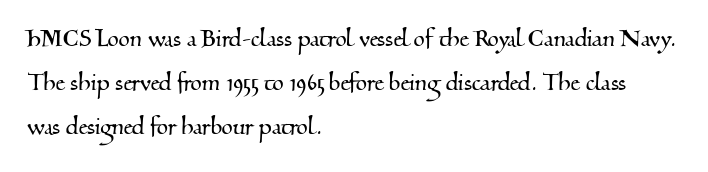
The image shows 29 px serif type; set left-aligned, normal line spacing (1.51x), normal letter spacing, not underlined; medium stroke contrast and a small x-height.
